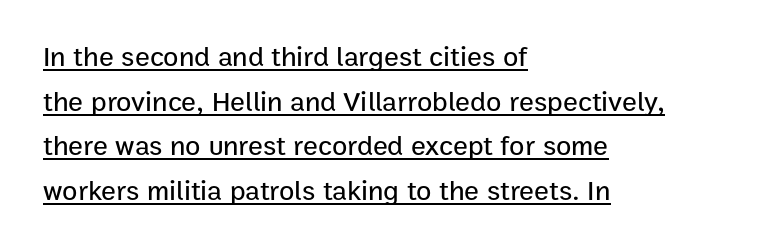
{"serif": "no", "italic": "no", "width": "normal", "stroke_contrast": "low", "x_height": "medium", "monospaced": "no", "underline": "yes", "align": "left", "line_spacing": "normal", "line_spacing_ratio": 1.59, "letter_spacing": "normal", "letter_spacing_em": 0.0, "glyph_px": 28}
